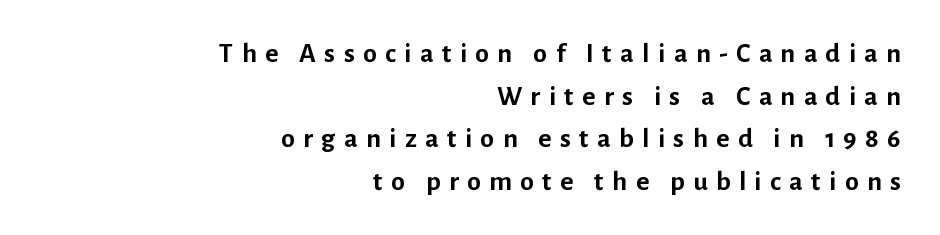
The image shows 28 px semibold sans-serif type, upright; set right-aligned, normal line spacing (1.52x), unusually wide letter spacing (+0.3 em), not underlined; low stroke contrast and a medium x-height.
